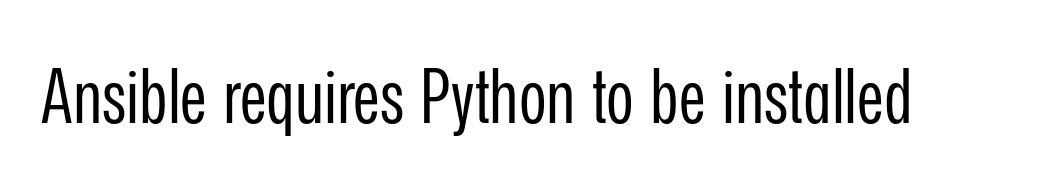
Q: Is the text bold? A: No.
Q: Is the text italic (slanted)? A: No, it is upright.
Q: Is the typeface a serif or a sans-serif typeface? A: Sans-serif.
Q: Is the text underlined? A: No.
Q: Is the spacing between letters normal or unusually wide? A: Normal.
Q: Width (condensed, normal, or wide)? A: Condensed.
Q: Stroke contrast? A: Low.
Q: x-height? A: Medium.
Q: Monospaced? A: No.
